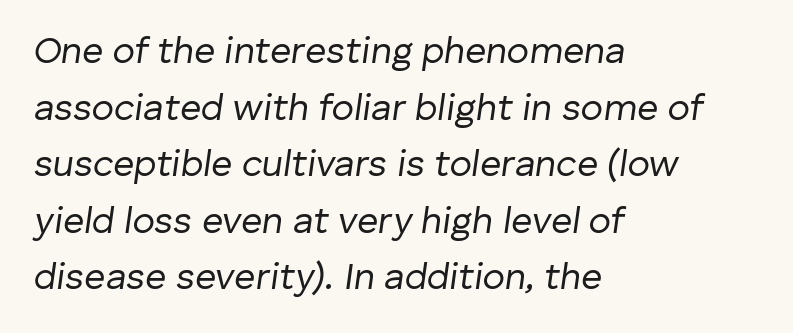
Q: Is the text bold? A: No.
Q: Is the text italic (slanted)? A: Yes, it leans right by about 8 degrees.
Q: Is the text underlined? A: No.
Q: How is the paragraph aligned? A: Left-aligned.
Q: Is the spacing between letters normal or unusually wide? A: Normal.
Q: Is the spacing between lines tight, normal or loose? A: Normal.
Q: Width (condensed, normal, or wide)? A: Normal.
Q: Stroke contrast? A: Low.
Q: x-height? A: Medium.
Q: Monospaced? A: No.
